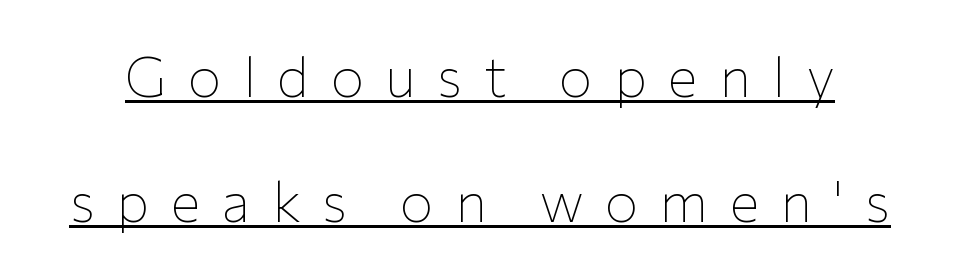
Students, observe: this is what heavily led, spacious text looks like. The typeface chosen for these lines omits serifs. Heft: none added — not bold. Do the letters lean? They stand straight. Looks like regular typesetting: each glyph gets only the width it needs. Does extra space separate the letters? Yes, quite a lot of it.
